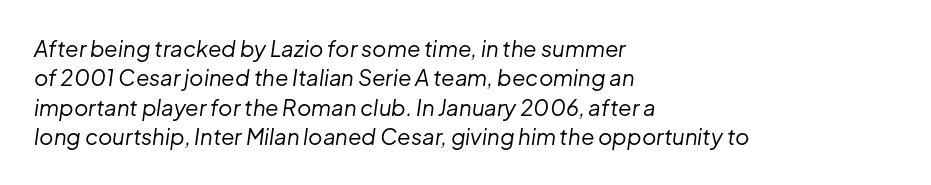
Q: Is the text bold? A: No.
Q: Is the text italic (slanted)? A: Yes, it leans right by about 8 degrees.
Q: Is the text underlined? A: No.
Q: How is the paragraph aligned? A: Left-aligned.
Q: Is the spacing between letters normal or unusually wide? A: Normal.
Q: Is the spacing between lines tight, normal or loose? A: Normal.
